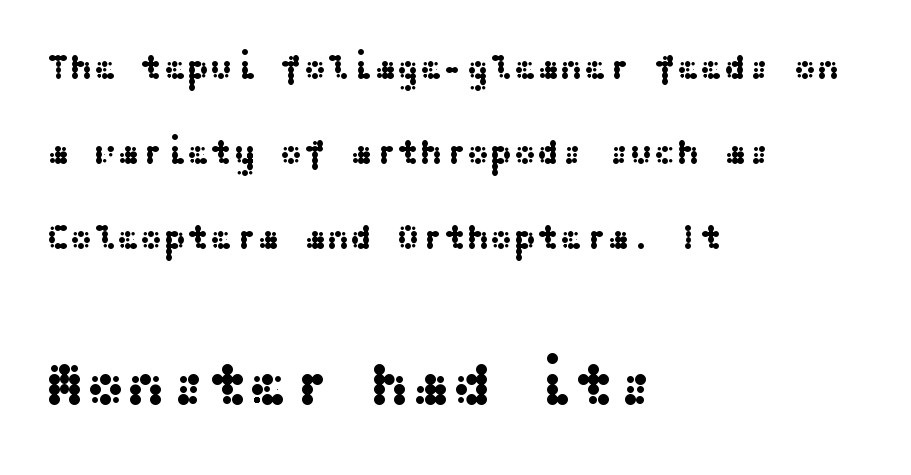
Vertical spacing — loose. Words appear dense and cohesive because spacing is normal. To sum up the face: it is a sans, with no serifs. Check under the words: just untouched page. The font's upright variant was chosen for this text.
